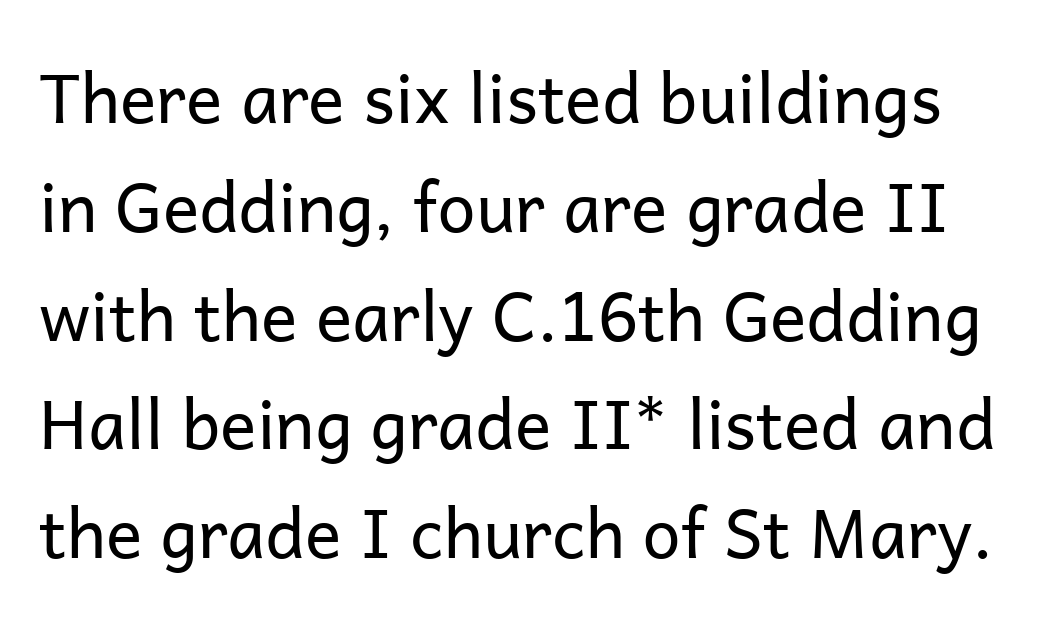
The letters look calm and open, with moderate or lighter stems. Note the varied advance widths — an 'i' is clearly narrower than an 'm'. Letters rest on an invisible, unmarked baseline. The rendering uses a moderate line-height, typical for paragraphs. Unlike a traditional serif, this face leaves its strokes unadorned. The axis of the letterforms is exactly vertical.
